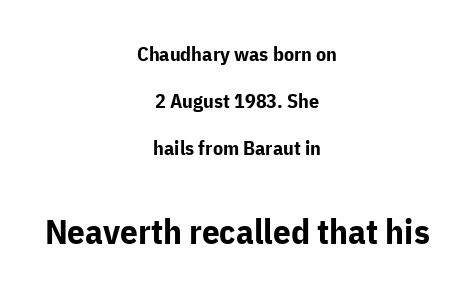
The image shows 35 px bold sans-serif type, upright; set centered, loose line spacing (2.34x), normal letter spacing, not underlined; the second (bottom) block is 1.75x larger; low stroke contrast and a medium x-height.
